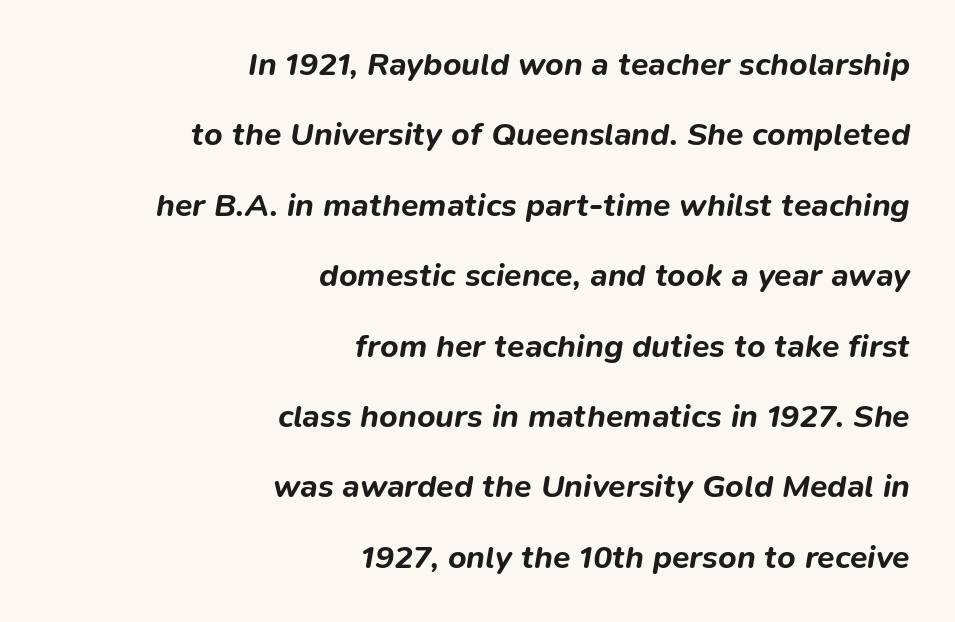
{"italic": "yes", "lean": "right", "slant_degrees": 9, "bold": "yes", "weight": "bold", "width": "normal", "stroke_contrast": "low", "x_height": "medium", "monospaced": "no", "underline": "no", "align": "right", "line_spacing": "loose", "line_spacing_ratio": 2.2, "letter_spacing": "normal", "letter_spacing_em": 0.0, "glyph_px": 32}
